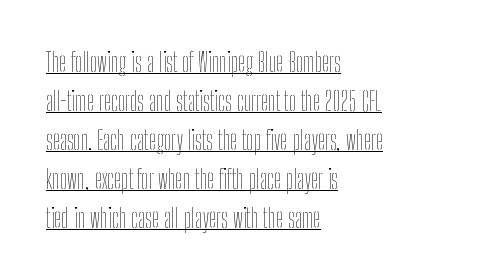
The image shows 26 px text type, upright; set left-aligned, normal line spacing (1.5x), normal letter spacing, underlined.
